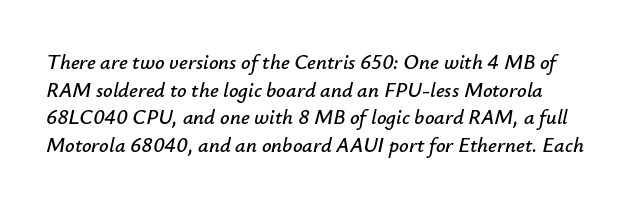
Summary of vertical rhythm: regular, with standard interline spacing. These lines were composed using italics. Look at the tracking — it's just the regular setting, nothing added. The glyphs are unaccompanied by any horizontal stroke below them.
